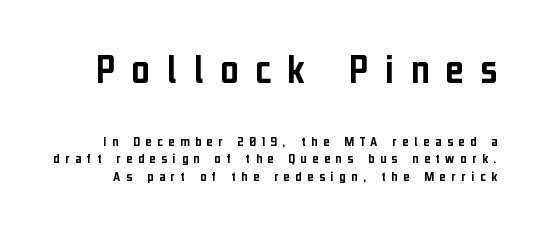
Every stem runs plumb, perpendicular to the baseline. Type without underlining. Two sizes are in play, and the larger belongs to the first block. This sample uses expanded letter spacing, leaving extra air between glyphs.
